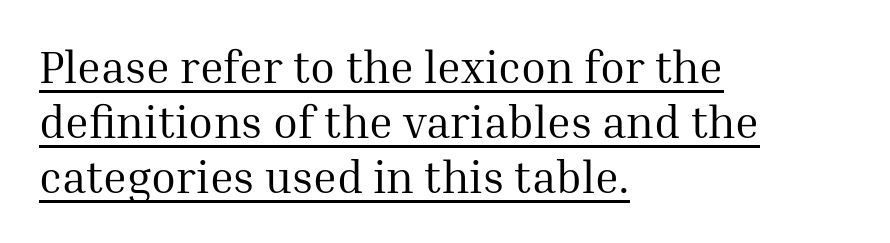
On a weight scale, this lands at 450 or below. Spacing verdict: proportional, widths tailored to each character. Ascenders rise straight up at ninety degrees. Letter spacing: default. The characters display serif detailing at their extremities.
